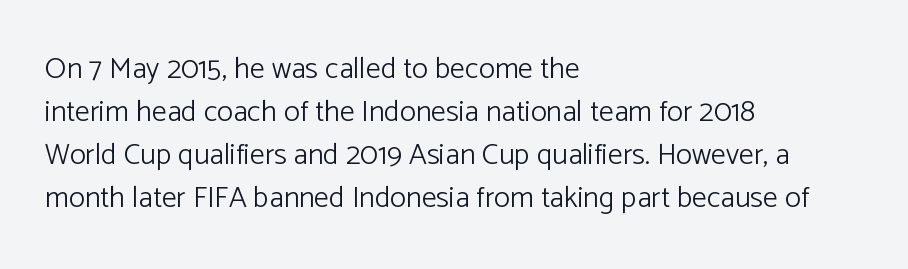
Each letter's strokes conclude bluntly, with no projecting serifs. The rendering uses a moderate line-height, typical for paragraphs. Looks like regular typesetting: each glyph gets only the width it needs. A bare baseline throughout the passage.
